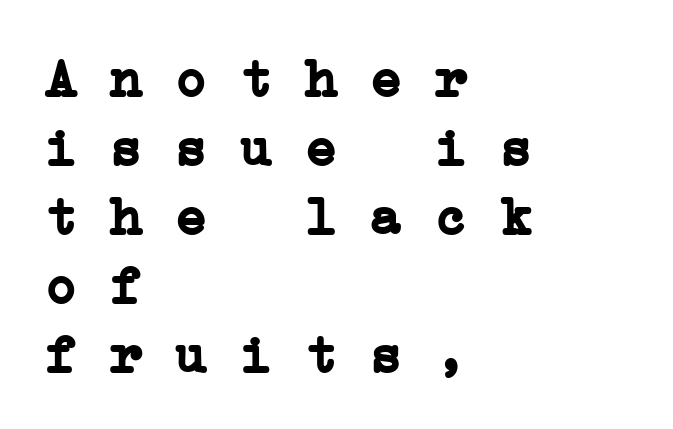
A typesetter would call this zero additional tracking. Lines of text with bare space underneath. The compositor pushed each line to the left boundary. Monospaced: the letters line up in strict vertical columns. Font category for this specimen: serif. Regular leading.
